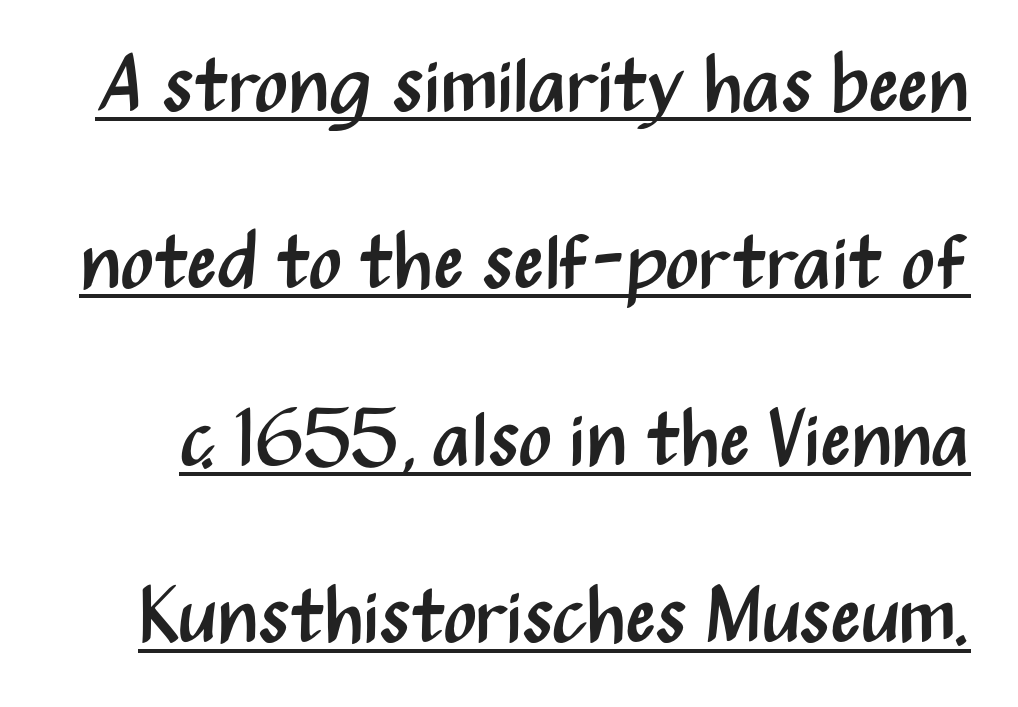
Q: Is the text bold? A: No.
Q: Is the text italic (slanted)? A: No, it is upright.
Q: Is the typeface a serif or a sans-serif typeface? A: Sans-serif.
Q: Is the text underlined? A: Yes.
Q: Is the spacing between letters normal or unusually wide? A: Normal.
Q: Is the spacing between lines tight, normal or loose? A: Loose.
Q: Width (condensed, normal, or wide)? A: Condensed.
Q: Stroke contrast? A: Medium.
Q: x-height? A: Medium.
Q: Monospaced? A: No.
